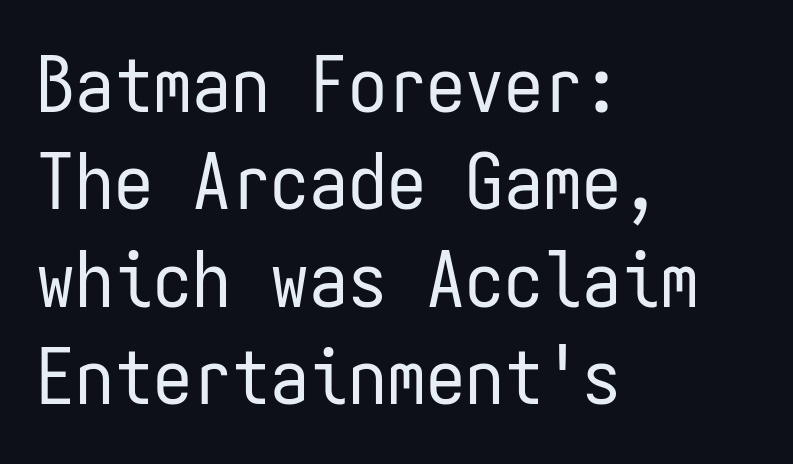
Stroke thickness stays within the range of a standard reading face or lighter. The rendering keeps characters at their native spacing. This rendering employs a face without finishing strokes, i.e., a sans-serif. Notice how the stems are strictly vertical — no italics here. Quick note: interline space is typical.
